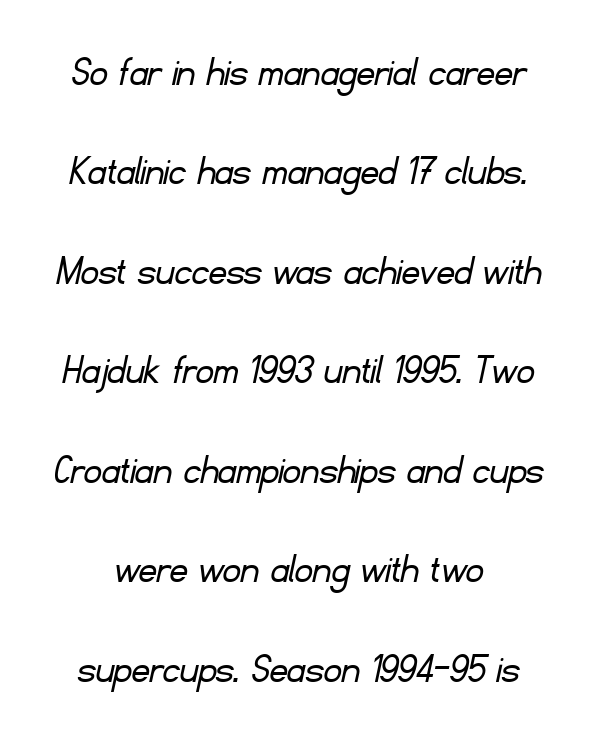
Q: Is the text bold? A: No.
Q: Is the typeface a serif or a sans-serif typeface? A: Sans-serif.
Q: Is the text underlined? A: No.
Q: Is the spacing between letters normal or unusually wide? A: Normal.
Q: Is the spacing between lines tight, normal or loose? A: Loose.
Q: Width (condensed, normal, or wide)? A: Normal.
Q: Stroke contrast? A: Low.
Q: x-height? A: Small.
Q: Monospaced? A: No.
